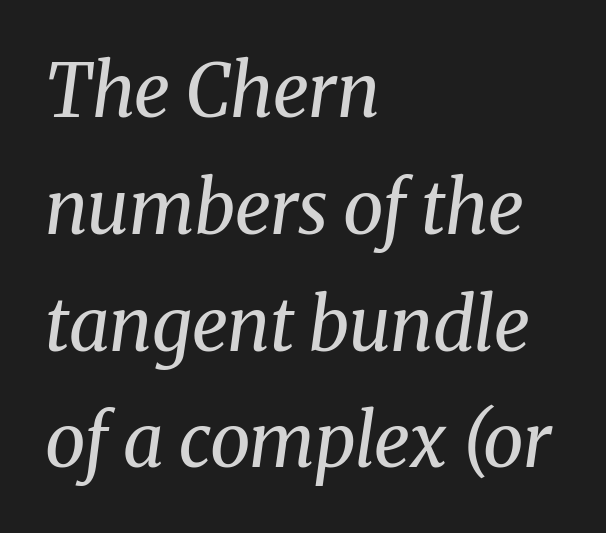
Q: Is the text bold? A: No.
Q: Is the text italic (slanted)? A: Yes, it leans right by about 8 degrees.
Q: Is the typeface a serif or a sans-serif typeface? A: Serif.
Q: Is the text underlined? A: No.
Q: How is the paragraph aligned? A: Left-aligned.
Q: Is the spacing between letters normal or unusually wide? A: Normal.
Q: Is the spacing between lines tight, normal or loose? A: Normal.
Q: Width (condensed, normal, or wide)? A: Normal.
Q: Stroke contrast? A: Medium.
Q: x-height? A: Medium.
Q: Monospaced? A: No.
